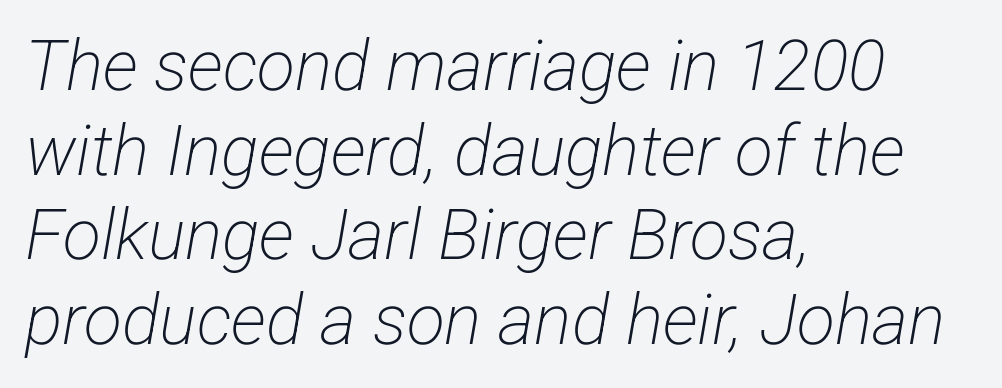
{"serif": "no", "bold": "no", "weight": "light", "width": "condensed", "stroke_contrast": "low", "x_height": "medium", "monospaced": "no", "underline": "no", "align": "left", "line_spacing_ratio": 1.21, "letter_spacing": "normal", "letter_spacing_em": 0.0, "glyph_px": 70}
